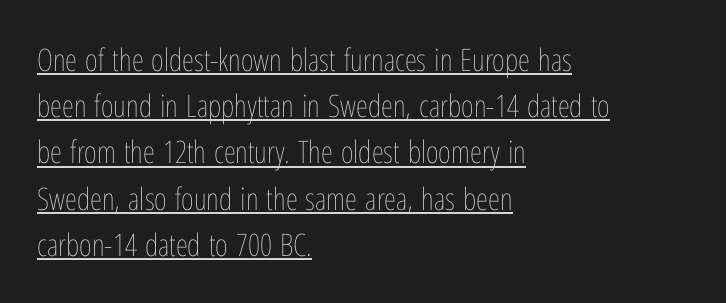
{"italic": "no", "bold": "no", "weight": "thin", "width": "condensed", "stroke_contrast": "low", "x_height": "medium", "monospaced": "no", "underline": "yes", "align": "left", "line_spacing": "normal", "line_spacing_ratio": 1.49, "letter_spacing": "normal", "letter_spacing_em": 0.0, "glyph_px": 31}
